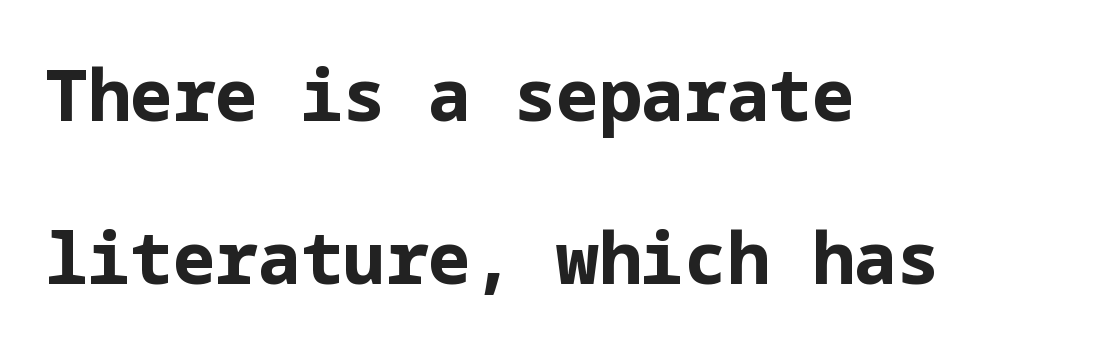
Q: Is the text bold? A: Yes.
Q: Is the text italic (slanted)? A: No, it is upright.
Q: Is the typeface a serif or a sans-serif typeface? A: Sans-serif.
Q: Is the text underlined? A: No.
Q: How is the paragraph aligned? A: Left-aligned.
Q: Is the spacing between letters normal or unusually wide? A: Normal.
Q: Is the spacing between lines tight, normal or loose? A: Loose.
Q: Width (condensed, normal, or wide)? A: Normal.
Q: Stroke contrast? A: Low.
Q: x-height? A: Medium.
